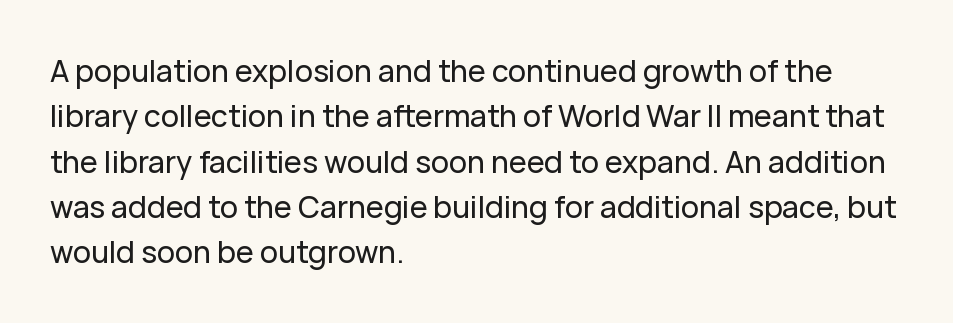
Rows of type keep a routine distance in the vertical direction. The letters stand straight up with perfectly vertical stems. The passage is arranged the way most books set body copy — flush left. A typesetter would call this proportional, since set widths differ per character. A typesetter would call this zero additional tracking.
